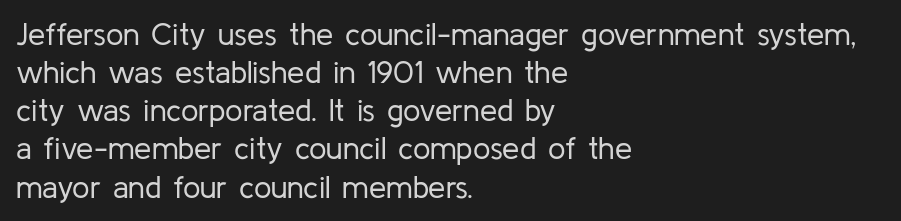
The image shows 31 px regular-weight sans-serif type, upright; set left-aligned, line spacing 1.23x, normal letter spacing, not underlined; low stroke contrast and a medium x-height.
